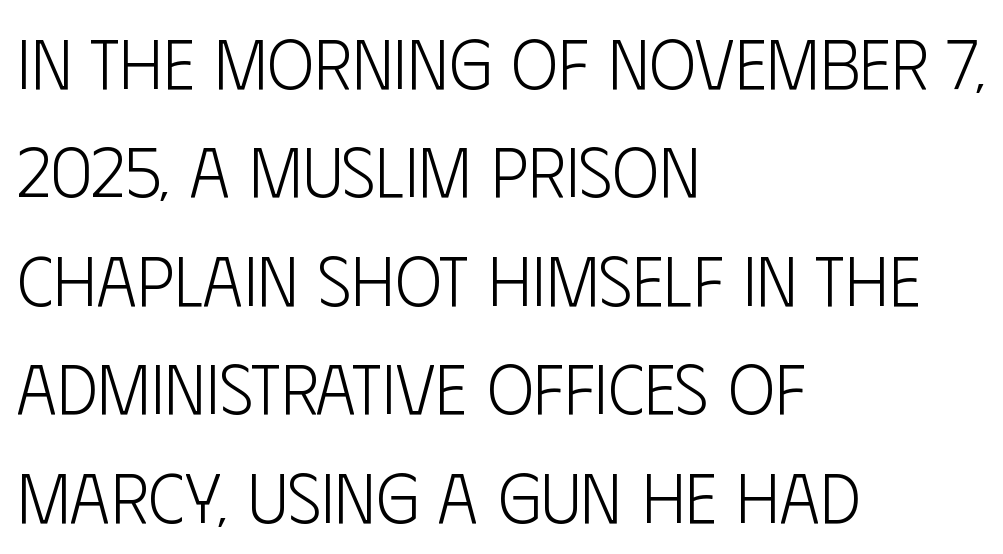
The vertical gap from one line to the next is medium. No word sits above an underline. No extra tracking has been applied to these lines. Ascenders rise straight up at ninety degrees.
